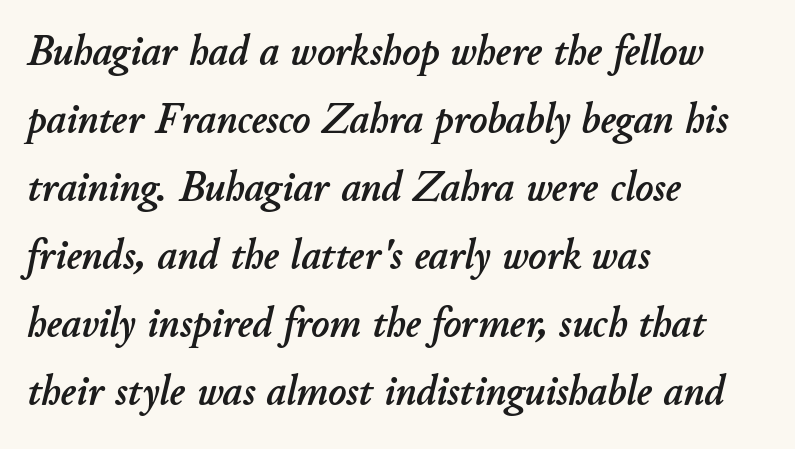
The image shows 43 px text type, italic (leaning right); set left-aligned, normal line spacing (1.58x), normal letter spacing, not underlined; low stroke contrast and a small x-height.
